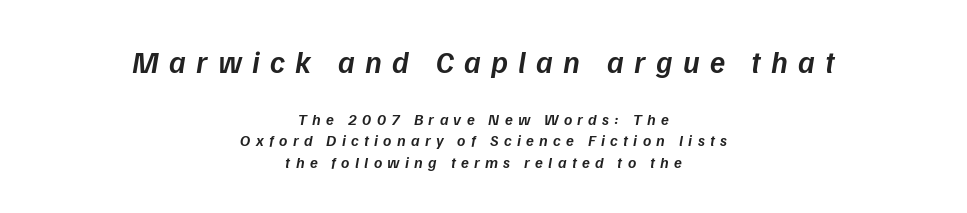
{"italic": "yes", "lean": "right", "slant_degrees": 9, "bold": "semi", "weight": "semibold", "width": "normal", "stroke_contrast": "low", "x_height": "medium", "monospaced": "no", "underline": "no", "align": "center", "line_spacing": "normal", "line_spacing_ratio": 1.35, "letter_spacing": "wide", "letter_spacing_em": 0.33, "larger_block": "first", "size_ratio": 1.94, "glyph_px": 31}
